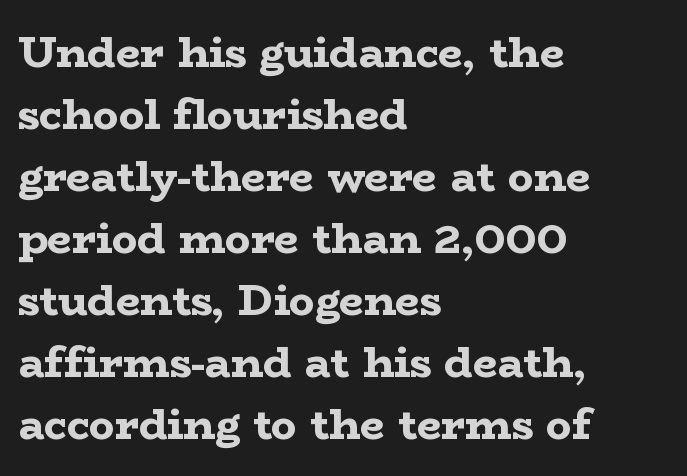
{"serif": "yes", "italic": "no", "bold": "yes", "weight": "bold", "width": "wide", "stroke_contrast": "low", "x_height": "medium", "monospaced": "no", "underline": "no", "align": "left", "line_spacing": "normal", "line_spacing_ratio": 1.44, "letter_spacing": "normal", "letter_spacing_em": 0.0, "glyph_px": 43}
